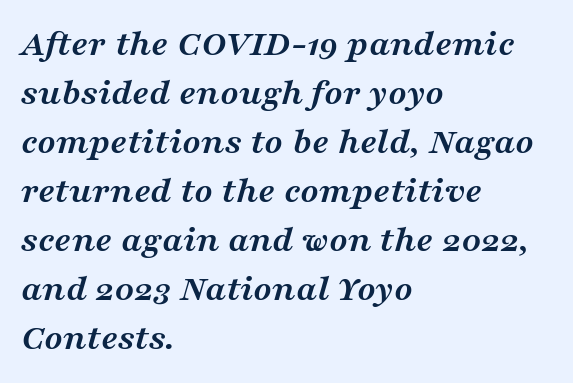
Q: Is the text bold? A: Yes.
Q: Is the text italic (slanted)? A: Yes, it leans right by about 16 degrees.
Q: Is the typeface a serif or a sans-serif typeface? A: Serif.
Q: Is the text underlined? A: No.
Q: How is the paragraph aligned? A: Left-aligned.
Q: Is the spacing between letters normal or unusually wide? A: Normal.
Q: Is the spacing between lines tight, normal or loose? A: Normal.
Q: Width (condensed, normal, or wide)? A: Wide.
Q: Stroke contrast? A: Medium.
Q: x-height? A: Medium.
Q: Monospaced? A: No.
